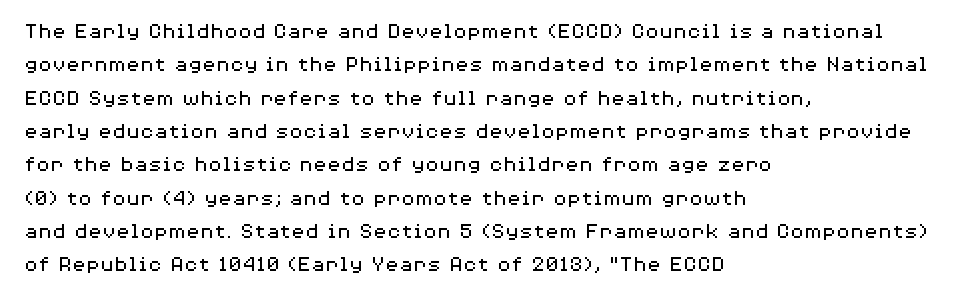
Q: Is the text bold? A: No.
Q: Is the text italic (slanted)? A: No, it is upright.
Q: Is the text underlined? A: No.
Q: How is the paragraph aligned? A: Left-aligned.
Q: Is the spacing between letters normal or unusually wide? A: Normal.
Q: Is the spacing between lines tight, normal or loose? A: Normal.
